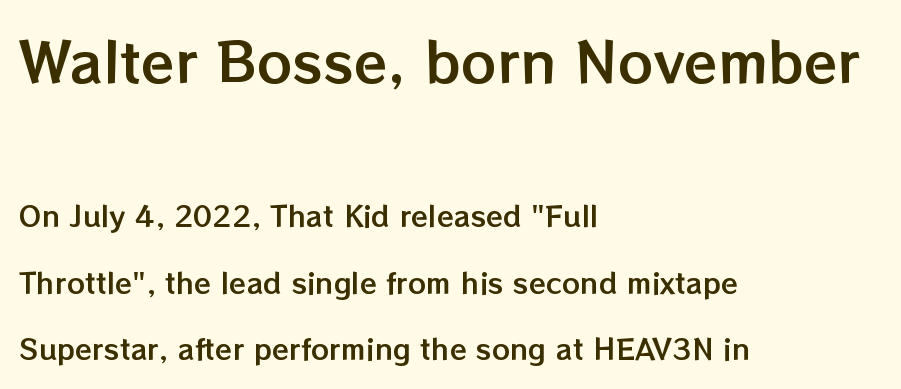
{"italic": "no", "width": "normal", "stroke_contrast": "low", "x_height": "medium", "monospaced": "no", "underline": "no", "align": "left", "line_spacing": "loose", "line_spacing_ratio": 2.38, "letter_spacing": "normal", "letter_spacing_em": 0.0, "larger_block": "first", "size_ratio": 1.96, "glyph_px": 55}
